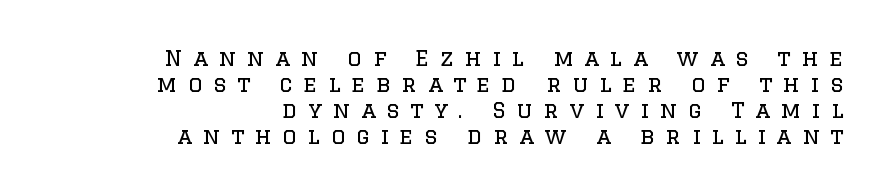
The image shows 22 px text type, upright; set right-aligned, line spacing 1.18x, unusually wide letter spacing (+0.49 em), not underlined.
